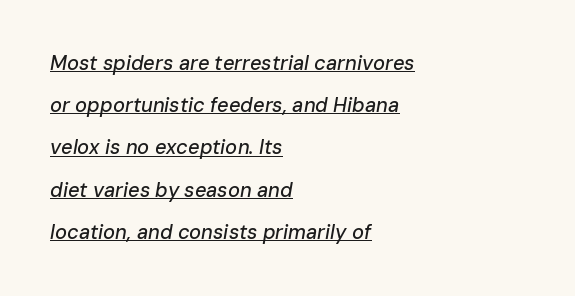
{"italic": "yes", "lean": "right", "slant_degrees": 10, "underline": "yes", "align": "left", "line_spacing": "loose", "line_spacing_ratio": 2.11, "letter_spacing": "normal", "letter_spacing_em": 0.0, "glyph_px": 20}
